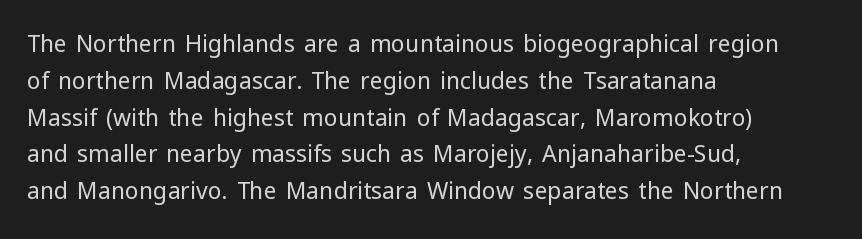
Q: Is the text bold? A: No.
Q: Is the text italic (slanted)? A: No, it is upright.
Q: Is the text underlined? A: No.
Q: How is the paragraph aligned? A: Left-aligned.
Q: Is the spacing between letters normal or unusually wide? A: Normal.
Q: Is the spacing between lines tight, normal or loose? A: Normal.
